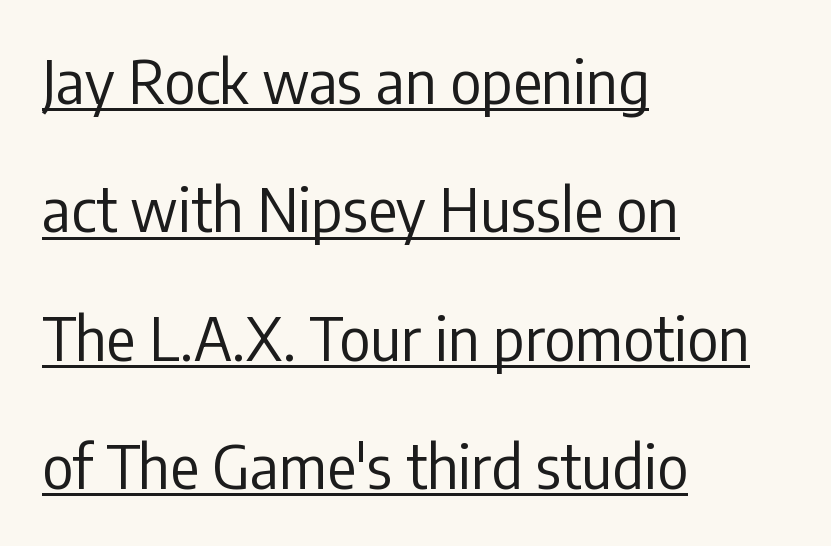
Q: Is the text bold? A: No.
Q: Is the text italic (slanted)? A: No, it is upright.
Q: Is the typeface a serif or a sans-serif typeface? A: Sans-serif.
Q: Is the text underlined? A: Yes.
Q: How is the paragraph aligned? A: Left-aligned.
Q: Is the spacing between letters normal or unusually wide? A: Normal.
Q: Is the spacing between lines tight, normal or loose? A: Loose.
Q: Width (condensed, normal, or wide)? A: Condensed.
Q: Stroke contrast? A: Low.
Q: x-height? A: Medium.
Q: Monospaced? A: No.
